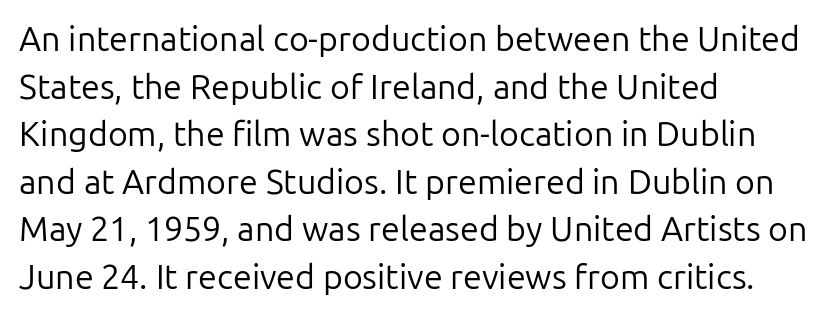
Q: Is the text bold? A: No.
Q: Is the text italic (slanted)? A: No, it is upright.
Q: Is the typeface a serif or a sans-serif typeface? A: Sans-serif.
Q: Is the text underlined? A: No.
Q: How is the paragraph aligned? A: Left-aligned.
Q: Is the spacing between letters normal or unusually wide? A: Normal.
Q: Is the spacing between lines tight, normal or loose? A: Normal.
Q: Width (condensed, normal, or wide)? A: Normal.
Q: Stroke contrast? A: Low.
Q: x-height? A: Medium.
Q: Monospaced? A: No.
